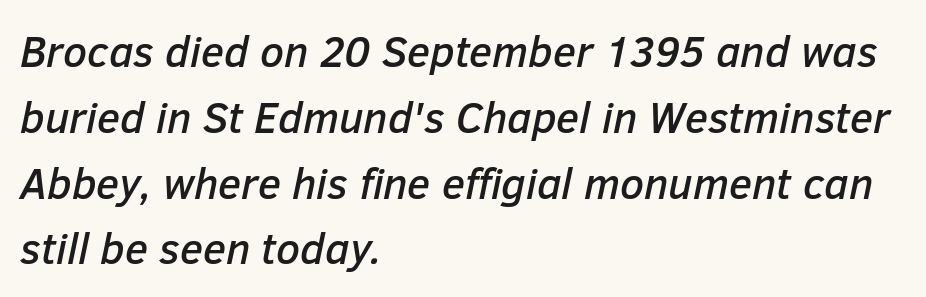
{"italic": "yes", "lean": "right", "slant_degrees": 12, "width": "normal", "stroke_contrast": "low", "x_height": "medium", "monospaced": "no", "underline": "no", "align": "left", "line_spacing": "normal", "line_spacing_ratio": 1.53, "letter_spacing": "normal", "letter_spacing_em": 0.0, "glyph_px": 43}
